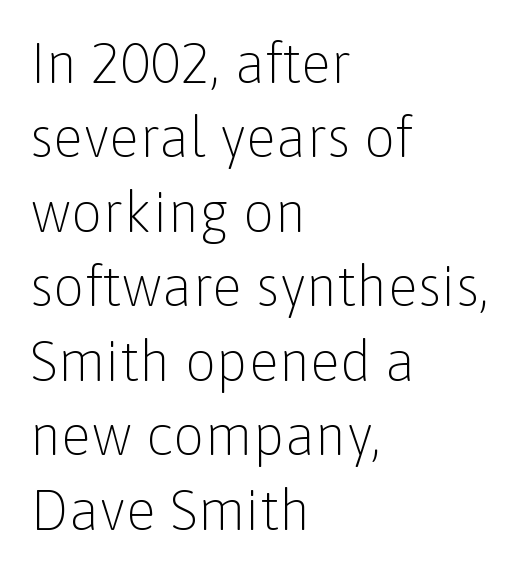
The image shows 56 px light sans-serif type, upright; set left-aligned, normal line spacing (1.33x), normal letter spacing, not underlined; low stroke contrast and a medium x-height.
